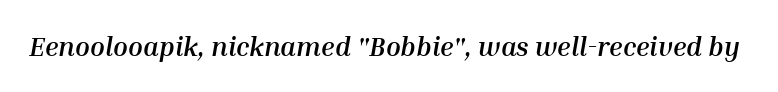
{"italic": "yes", "lean": "right", "slant_degrees": 10, "bold": "yes", "underline": "no", "letter_spacing": "normal", "letter_spacing_em": 0.0, "glyph_px": 27}
